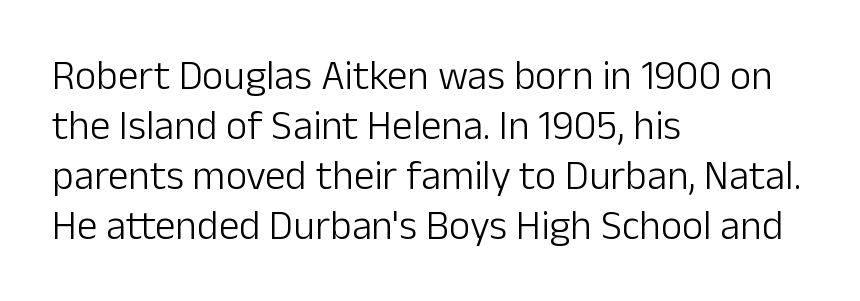
On a weight scale, this lands at 450 or below. A typesetter would call this proportional, since set widths differ per character. The letters stand straight up with perfectly vertical stems. Nothing unusual about the tracking: characters are spaced as the font intends. This rendering employs a face without finishing strokes, i.e., a sans-serif.
